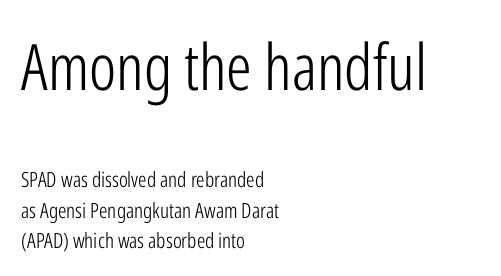
Q: Is the text bold? A: No.
Q: Is the text italic (slanted)? A: No, it is upright.
Q: Is the typeface a serif or a sans-serif typeface? A: Sans-serif.
Q: Is the text underlined? A: No.
Q: How is the paragraph aligned? A: Left-aligned.
Q: Is the spacing between letters normal or unusually wide? A: Normal.
Q: Is the spacing between lines tight, normal or loose? A: Normal.
Q: Which block of text is set in a larger size, the first (top) or the second (bottom)? A: The first (top) one.
Q: Width (condensed, normal, or wide)? A: Condensed.
Q: Stroke contrast? A: Low.
Q: x-height? A: Medium.
Q: Monospaced? A: No.
